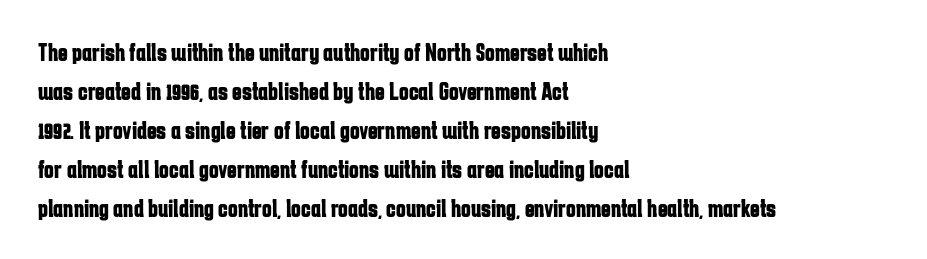
The image shows 26 px bold type, upright; set left-aligned, normal line spacing (1.5x), normal letter spacing, not underlined.
